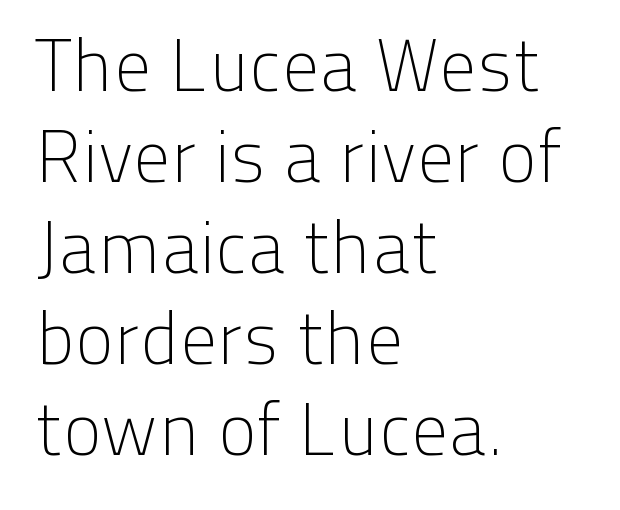
This sample is left-justified, so line endings fall wherever the words run out. This sample has the flowing, uneven cadence of proportional lettering. Letters have the restrained weight of plain body copy at most. Letters rest on an invisible, unmarked baseline. The horizontal fit of the characters is conventional and even.
